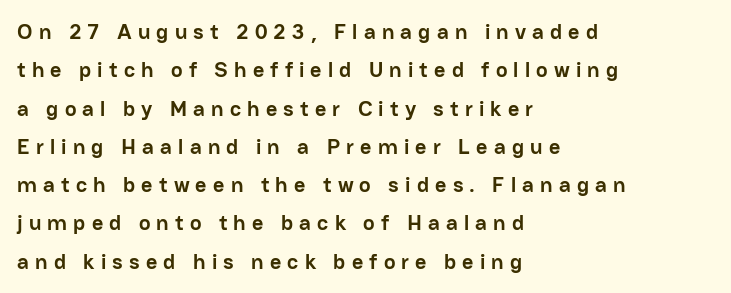
Q: Is the text bold? A: Yes.
Q: Is the text italic (slanted)? A: No, it is upright.
Q: Is the text underlined? A: No.
Q: How is the paragraph aligned? A: Left-aligned.
Q: Is the spacing between letters normal or unusually wide? A: Unusually wide.
